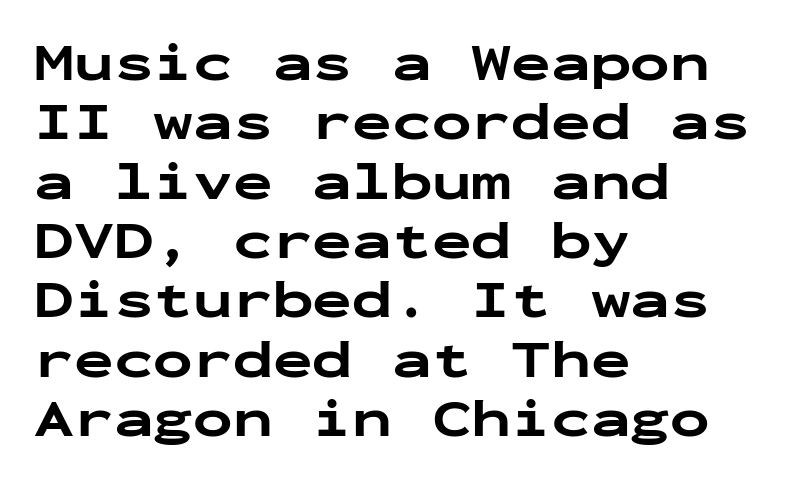
Q: Is the text bold? A: Yes.
Q: Is the text italic (slanted)? A: No, it is upright.
Q: Is the typeface a serif or a sans-serif typeface? A: Sans-serif.
Q: Is the text underlined? A: No.
Q: How is the paragraph aligned? A: Left-aligned.
Q: Is the spacing between letters normal or unusually wide? A: Normal.
Q: Is the spacing between lines tight, normal or loose? A: Tight.
Q: Width (condensed, normal, or wide)? A: Wide.
Q: Stroke contrast? A: Low.
Q: x-height? A: Medium.
Q: Monospaced? A: Yes.
